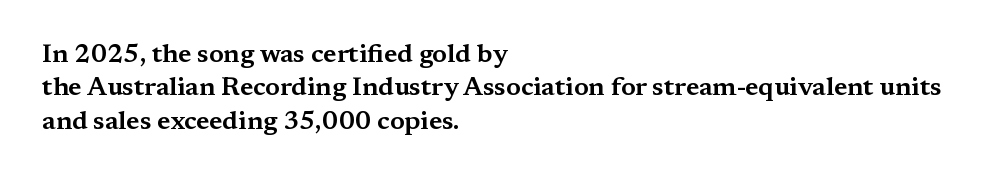
Q: Is the text italic (slanted)? A: No, it is upright.
Q: Is the text underlined? A: No.
Q: How is the paragraph aligned? A: Left-aligned.
Q: Is the spacing between letters normal or unusually wide? A: Normal.
Q: Is the spacing between lines tight, normal or loose? A: Normal.
